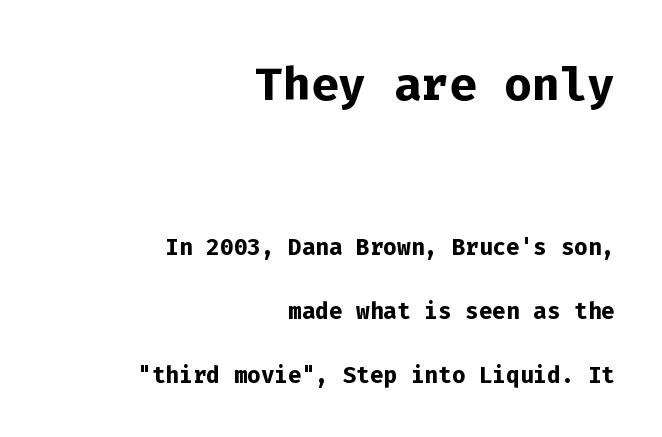
Q: Is the text bold? A: Yes.
Q: Is the text italic (slanted)? A: No, it is upright.
Q: Is the typeface a serif or a sans-serif typeface? A: Sans-serif.
Q: Is the text underlined? A: No.
Q: How is the paragraph aligned? A: Right-aligned.
Q: Is the spacing between letters normal or unusually wide? A: Normal.
Q: Is the spacing between lines tight, normal or loose? A: Loose.
Q: Which block of text is set in a larger size, the first (top) or the second (bottom)? A: The first (top) one.
Q: Width (condensed, normal, or wide)? A: Normal.
Q: Stroke contrast? A: Low.
Q: x-height? A: Medium.
Q: Monospaced? A: Yes.
